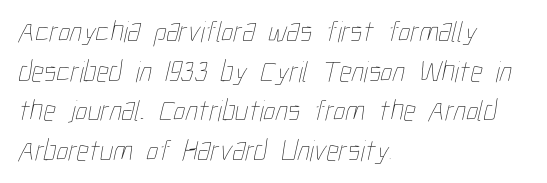
Q: Is the text bold? A: No.
Q: Is the text underlined? A: No.
Q: How is the paragraph aligned? A: Left-aligned.
Q: Is the spacing between letters normal or unusually wide? A: Normal.
Q: Is the spacing between lines tight, normal or loose? A: Normal.
Q: Width (condensed, normal, or wide)? A: Condensed.
Q: Stroke contrast? A: Low.
Q: x-height? A: Medium.
Q: Monospaced? A: No.
